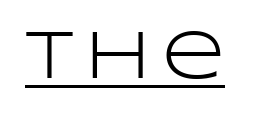
Q: Is the text bold? A: No.
Q: Is the text italic (slanted)? A: No, it is upright.
Q: Is the typeface a serif or a sans-serif typeface? A: Sans-serif.
Q: Is the text underlined? A: Yes.
Q: Width (condensed, normal, or wide)? A: Wide.
Q: Stroke contrast? A: Low.
Q: x-height? A: Large.
Q: Monospaced? A: No.
